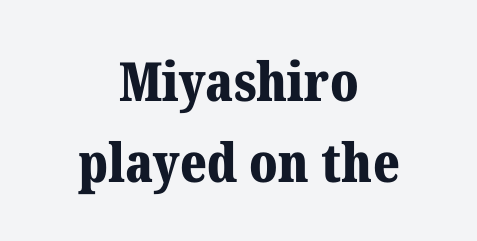
{"serif": "yes", "italic": "no", "bold": "yes", "weight": "bold", "width": "normal", "stroke_contrast": "medium", "x_height": "medium", "monospaced": "no", "underline": "no", "align": "center", "line_spacing": "normal", "line_spacing_ratio": 1.5, "letter_spacing": "normal", "letter_spacing_em": 0.0, "glyph_px": 54}
